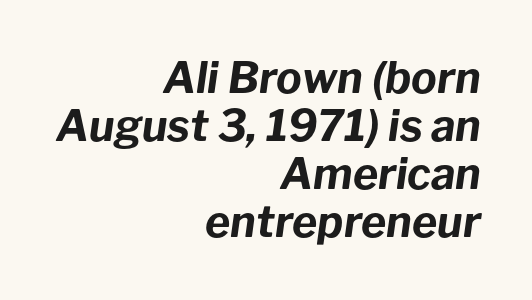
The image shows 43 px bold type, italic (leaning right); set right-aligned, tight line spacing (1.12x), normal letter spacing, not underlined; low stroke contrast and a medium x-height.
